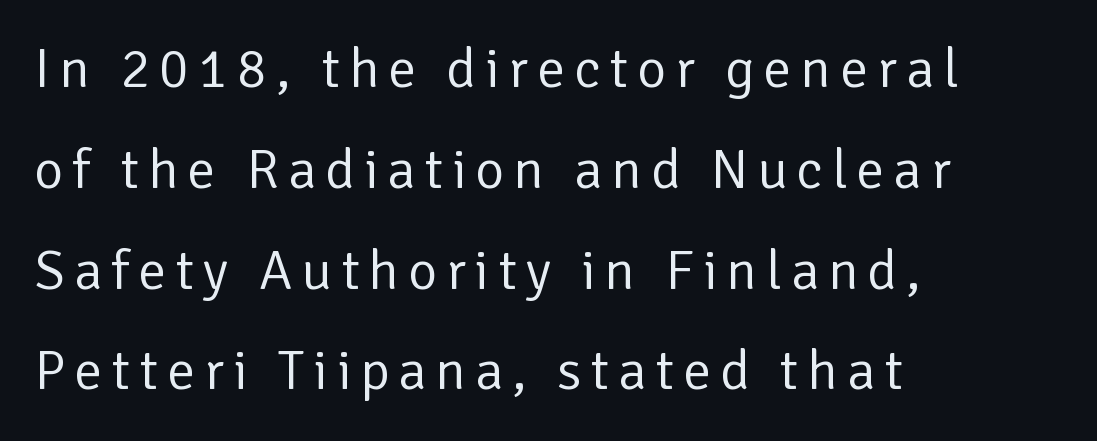
{"serif": "no", "italic": "no", "bold": "no", "weight": "regular", "width": "normal", "stroke_contrast": "low", "x_height": "medium", "monospaced": "no", "underline": "no", "align": "left", "line_spacing_ratio": 1.8, "glyph_px": 56}
